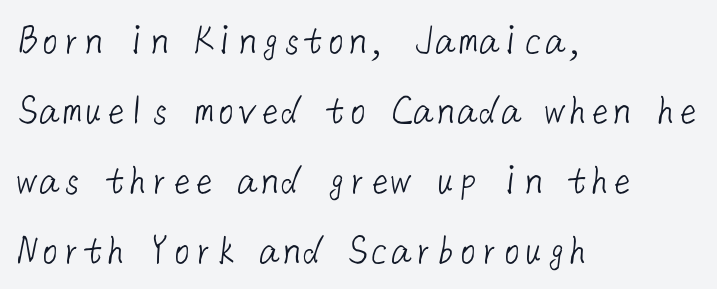
{"serif": "no", "bold": "no", "weight": "light", "width": "normal", "stroke_contrast": "low", "x_height": "medium", "underline": "no", "align": "left", "line_spacing": "normal", "line_spacing_ratio": 1.59, "letter_spacing": "normal", "letter_spacing_em": 0.0, "glyph_px": 44}
